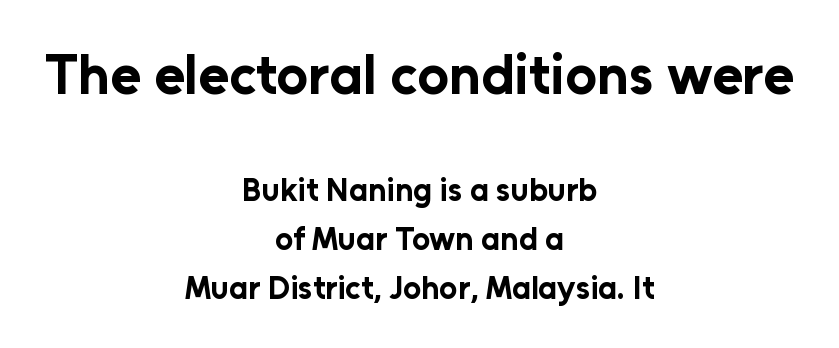
{"serif": "no", "italic": "no", "bold": "yes", "weight": "bold", "width": "normal", "stroke_contrast": "low", "x_height": "medium", "monospaced": "no", "underline": "no", "align": "center", "line_spacing": "normal", "line_spacing_ratio": 1.53, "letter_spacing": "normal", "letter_spacing_em": 0.0, "larger_block": "first", "size_ratio": 1.75, "glyph_px": 56}
